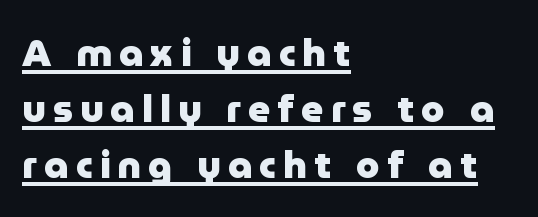
Stroke thickness is high; the sample reads as a true bold. The font's upright variant was chosen for this text. Character widths vary here, with narrow letters taking less room than wide ones. This rendering employs a face without finishing strokes, i.e., a sans-serif.
